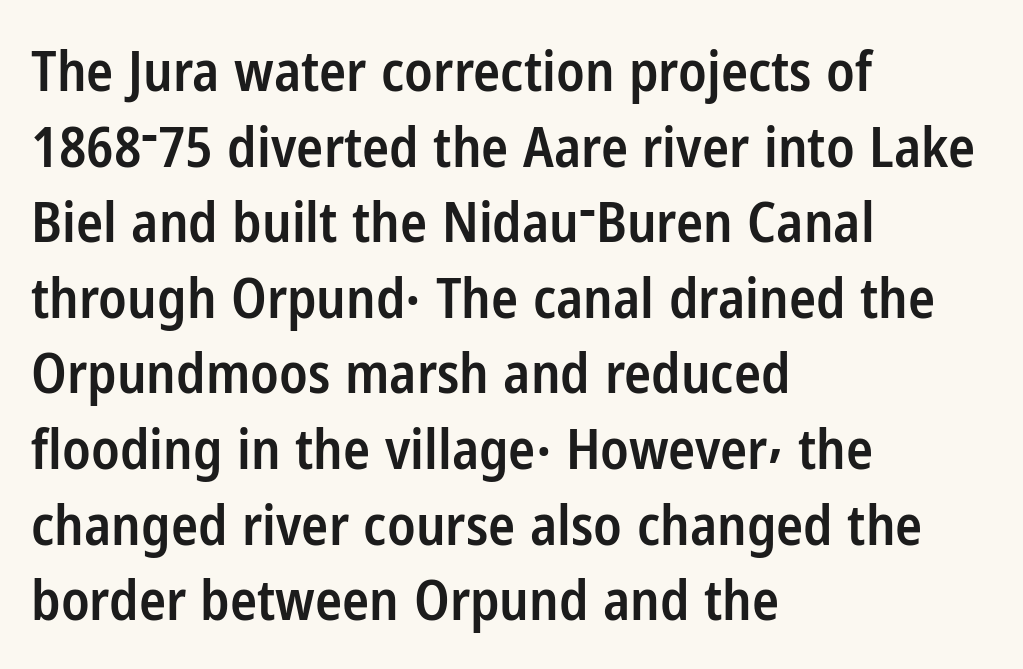
Q: Is the text bold? A: Semi-bold.
Q: Is the text italic (slanted)? A: No, it is upright.
Q: Is the typeface a serif or a sans-serif typeface? A: Sans-serif.
Q: Is the text underlined? A: No.
Q: How is the paragraph aligned? A: Left-aligned.
Q: Is the spacing between letters normal or unusually wide? A: Normal.
Q: Is the spacing between lines tight, normal or loose? A: Normal.
Q: Width (condensed, normal, or wide)? A: Condensed.
Q: Stroke contrast? A: Low.
Q: x-height? A: Medium.
Q: Monospaced? A: No.
